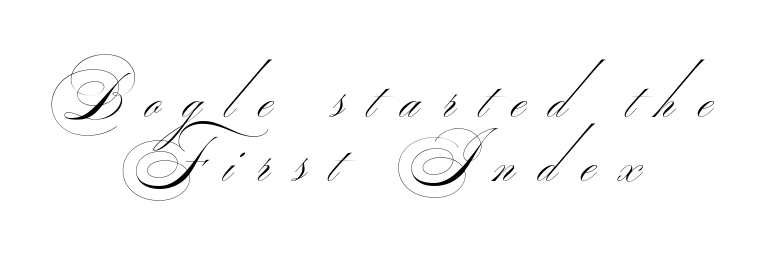
The image shows 63 px thin, wide sans-serif type; set centered, tight line spacing (1.01x), unusually wide letter spacing (+0.38 em), not underlined; medium stroke contrast.
